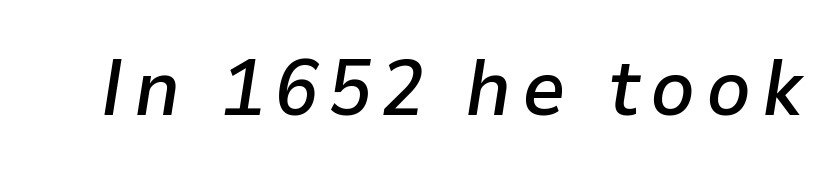
{"italic": "yes", "lean": "right", "slant_degrees": 9, "bold": "semi", "weight": "semibold", "width": "normal", "stroke_contrast": "low", "x_height": "medium", "monospaced": "no", "underline": "no", "glyph_px": 78}
